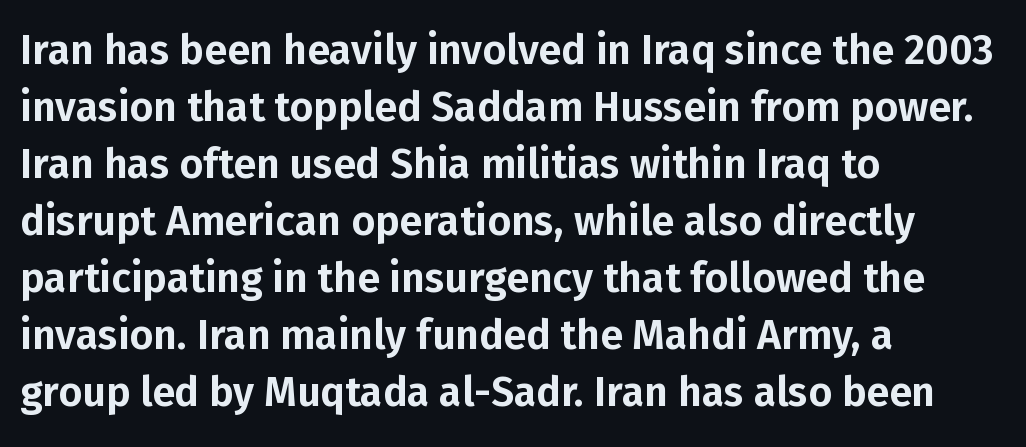
The image shows 41 px sans-serif type, upright; set left-aligned, normal line spacing (1.39x), normal letter spacing, not underlined; low stroke contrast and a medium x-height.
